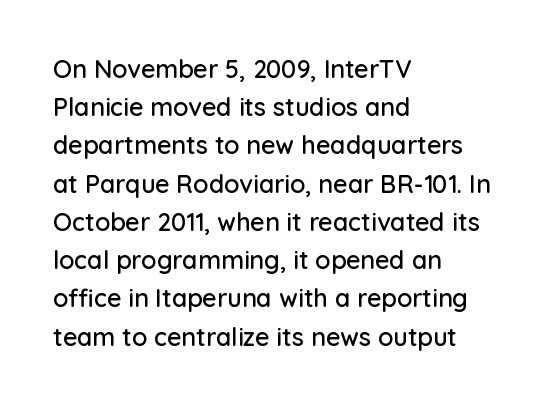
Descenders hang freely into open space. Teacher's note: observe the even left margin — that is flush-left alignment. The vertical gap from one line to the next is medium. If you drew a line through each stem, it would be perfectly vertical. The letters sit at their default tracking, neither squeezed nor spread.
